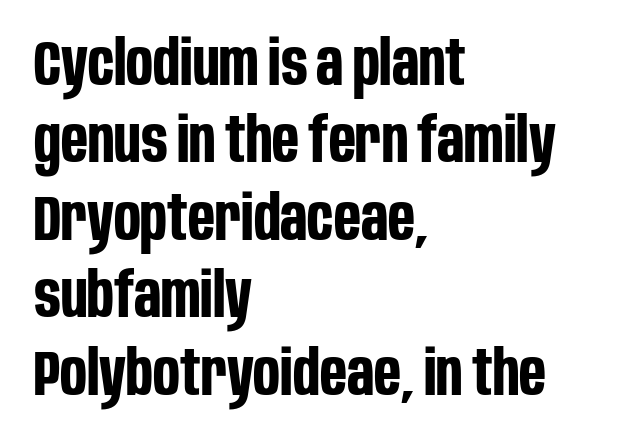
The image shows 63 px bold, condensed sans-serif type, upright; set left-aligned, line spacing 1.23x, normal letter spacing, not underlined; low stroke contrast and a large x-height.
